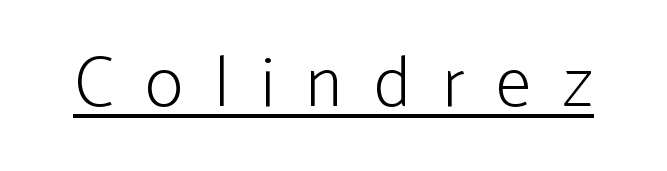
To sum up the face: it is a sans, with no serifs. In terms of letterspacing, this is a distinctly airy, spread setting. Emphasis is given by a line drawn under the lettering. It's the straight-up-and-down kind of type.
